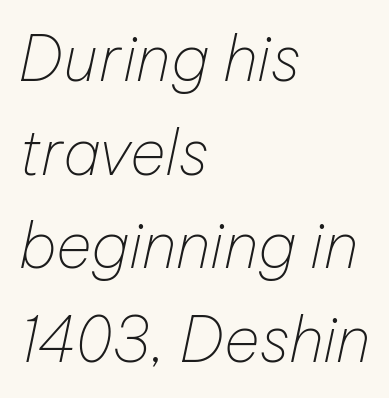
{"italic": "yes", "lean": "right", "slant_degrees": 12, "bold": "no", "weight": "thin", "width": "normal", "stroke_contrast": "low", "x_height": "medium", "monospaced": "no", "underline": "no", "align": "left", "line_spacing": "normal", "line_spacing_ratio": 1.51, "letter_spacing": "normal", "letter_spacing_em": 0.0, "glyph_px": 62}
